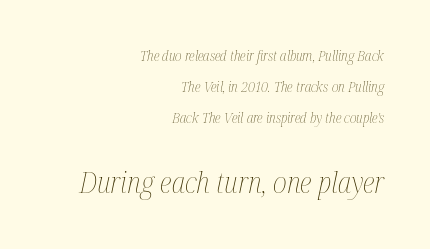
{"italic": "yes", "lean": "right", "slant_degrees": 12, "bold": "no", "weight": "thin", "width": "condensed", "stroke_contrast": "medium", "x_height": "medium", "monospaced": "no", "underline": "no", "align": "right", "line_spacing": "loose", "line_spacing_ratio": 2.21, "letter_spacing": "normal", "letter_spacing_em": 0.0, "larger_block": "second", "size_ratio": 2.07, "glyph_px": 29}
